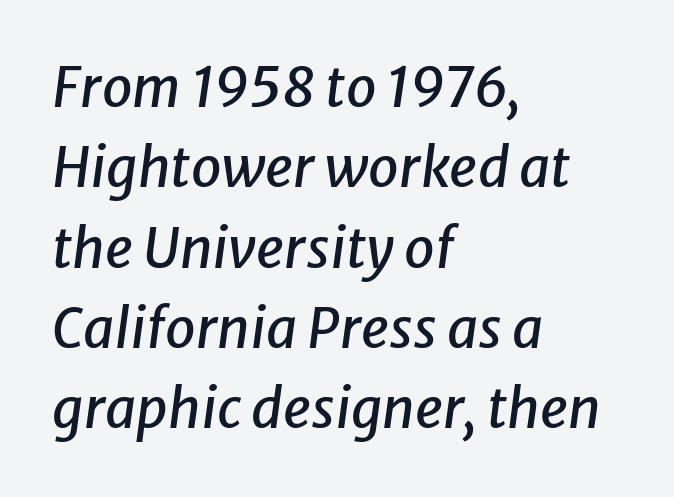
{"italic": "yes", "lean": "right", "slant_degrees": 8, "width": "normal", "stroke_contrast": "low", "x_height": "medium", "monospaced": "no", "underline": "no", "align": "left", "line_spacing": "normal", "line_spacing_ratio": 1.46, "letter_spacing": "normal", "letter_spacing_em": 0.0, "glyph_px": 55}
